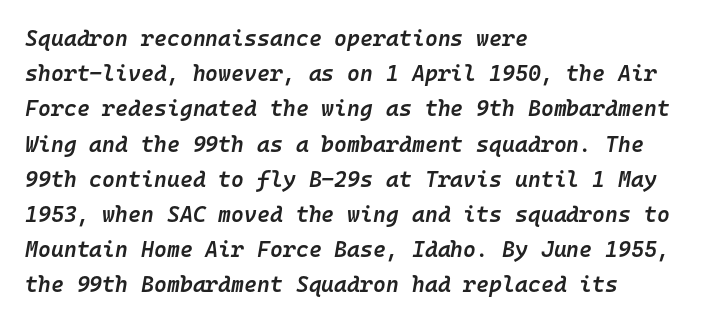
The image shows 22 px text type, italic (leaning right); set left-aligned, normal line spacing (1.6x), normal letter spacing, not underlined.
